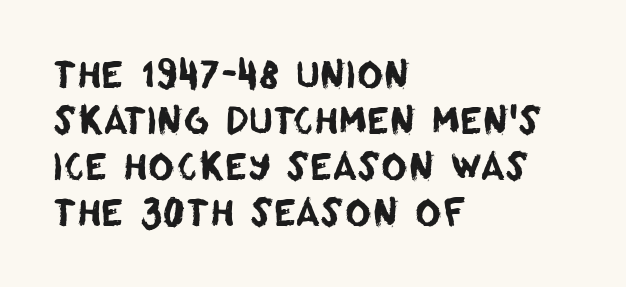
The image shows 36 px sans-serif type; set left-aligned, normal line spacing (1.28x), normal letter spacing, not underlined; low stroke contrast and a large x-height.
